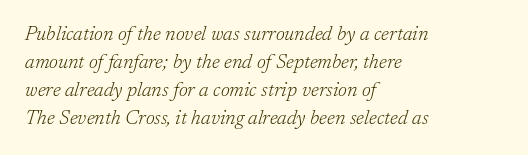
The image shows 20 px text type, italic (leaning right); set left-aligned, normal line spacing (1.4x), normal letter spacing, not underlined.
